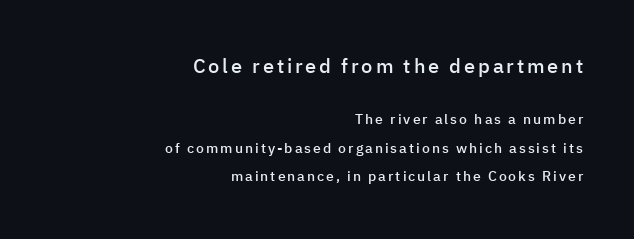
The line-height multiplier appears high, well above default. The specimen reads as upright at a glance. Letters rest on an invisible, unmarked baseline. These lines stack with their right ends in a neat column. The rendering uses a semibold face; strokes are thickened but not to full bold. Size hierarchy here favors the leading block over the trailing one.
